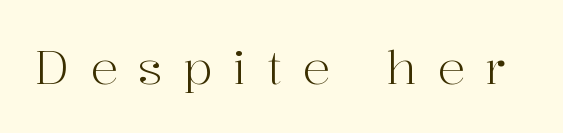
The face used here is proportionally spaced, like ordinary book or web type. Ordinary non-slanted type is in use. The strokes carry an ordinary text weight at most. Letter spacing: wide. The strip under each line holds only bare page. The designer went with a serif here, giving each stem small feet.
